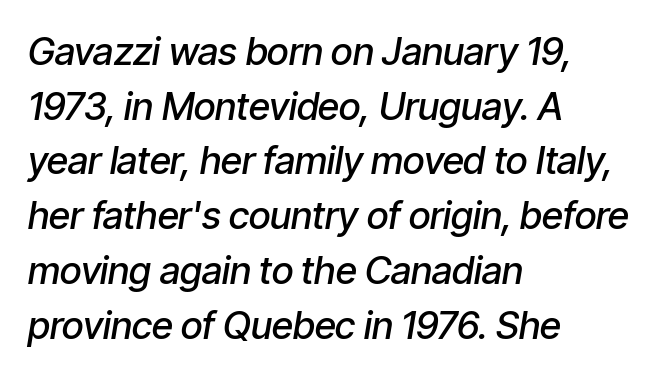
The image shows 38 px semibold, condensed type, italic (leaning right); set left-aligned, normal line spacing (1.44x), normal letter spacing, not underlined; low stroke contrast and a medium x-height.
